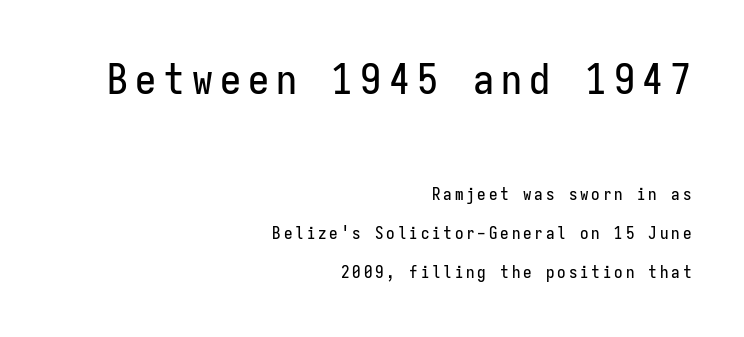
The rendering uses a large line-height, opening up the rows. The designer gave the opening block more size than the closing block. Lines of text with bare space underneath. Are there feet on the stems? There aren't — it's a sans.
